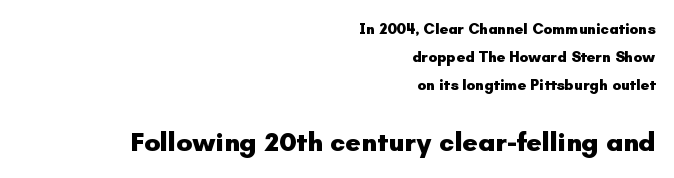
{"italic": "no", "bold": "yes", "underline": "no", "align": "right", "line_spacing_ratio": 1.87, "letter_spacing": "normal", "letter_spacing_em": 0.0, "larger_block": "second", "size_ratio": 1.8, "glyph_px": 27}
